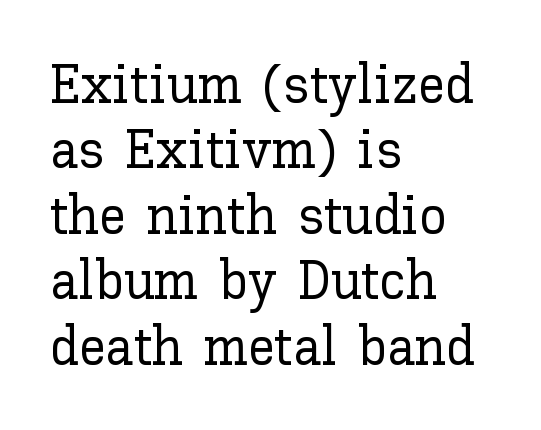
The image shows 55 px text type, upright; set left-aligned, line spacing 1.19x, normal letter spacing, not underlined; low stroke contrast and a medium x-height.
